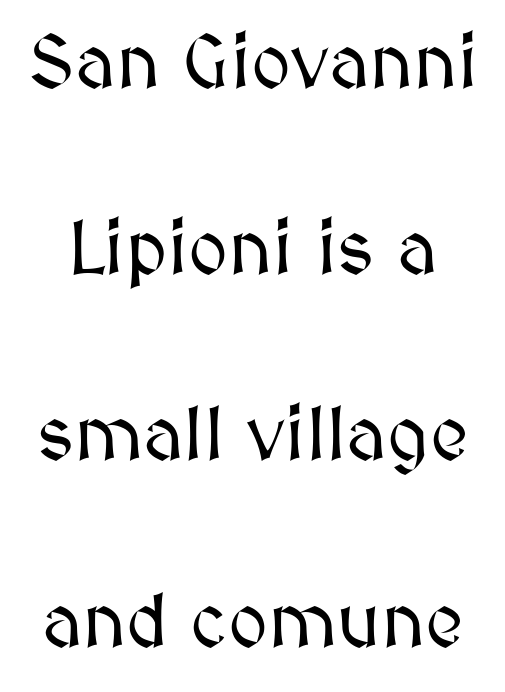
Q: Is the text italic (slanted)? A: No, it is upright.
Q: Is the text underlined? A: No.
Q: Is the spacing between letters normal or unusually wide? A: Normal.
Q: Is the spacing between lines tight, normal or loose? A: Loose.
Q: Width (condensed, normal, or wide)? A: Normal.
Q: Stroke contrast? A: Medium.
Q: x-height? A: Medium.
Q: Monospaced? A: No.
